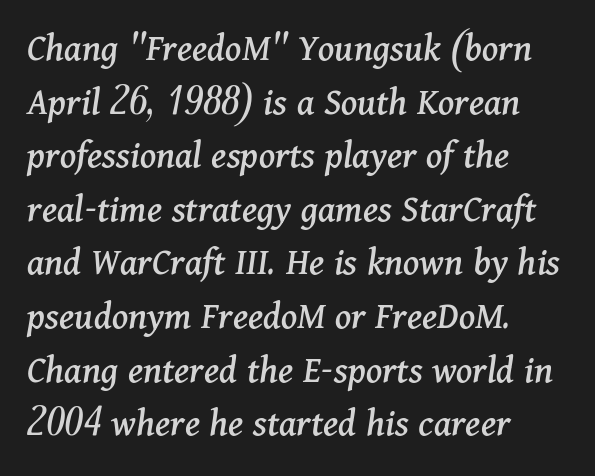
Q: Is the text italic (slanted)? A: Yes, it leans right by about 11 degrees.
Q: Is the typeface a serif or a sans-serif typeface? A: Serif.
Q: Is the text underlined? A: No.
Q: How is the paragraph aligned? A: Left-aligned.
Q: Is the spacing between letters normal or unusually wide? A: Normal.
Q: Is the spacing between lines tight, normal or loose? A: Normal.
Q: Width (condensed, normal, or wide)? A: Normal.
Q: Stroke contrast? A: Medium.
Q: x-height? A: Medium.
Q: Monospaced? A: No.
